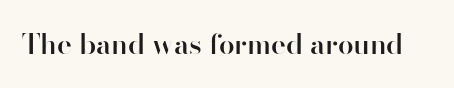
Q: Is the text bold? A: Semi-bold.
Q: Is the text italic (slanted)? A: No, it is upright.
Q: Is the typeface a serif or a sans-serif typeface? A: Sans-serif.
Q: Is the text underlined? A: No.
Q: Is the spacing between letters normal or unusually wide? A: Normal.
Q: Width (condensed, normal, or wide)? A: Normal.
Q: Stroke contrast? A: High.
Q: x-height? A: Small.
Q: Monospaced? A: No.
